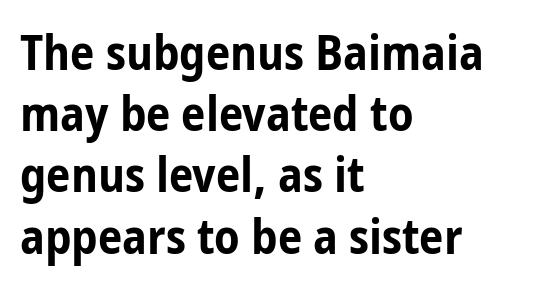
{"serif": "no", "italic": "no", "bold": "yes", "weight": "bold", "width": "condensed", "stroke_contrast": "low", "x_height": "medium", "monospaced": "no", "underline": "no", "align": "left", "line_spacing": "normal", "line_spacing_ratio": 1.25, "letter_spacing": "normal", "letter_spacing_em": 0.0, "glyph_px": 49}
